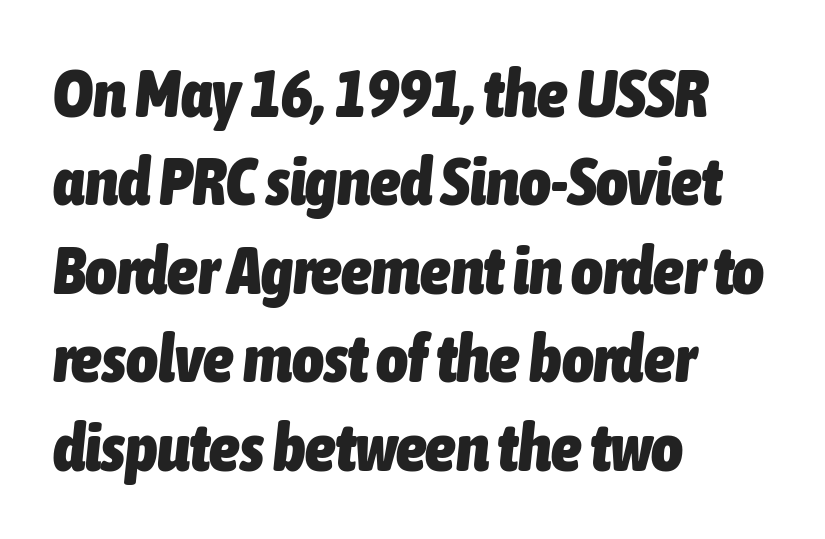
{"italic": "yes", "lean": "right", "slant_degrees": 6, "bold": "yes", "weight": "heavy", "width": "condensed", "stroke_contrast": "low", "x_height": "medium", "monospaced": "no", "underline": "no", "align": "left", "line_spacing": "normal", "line_spacing_ratio": 1.3, "letter_spacing": "normal", "letter_spacing_em": 0.0, "glyph_px": 68}
